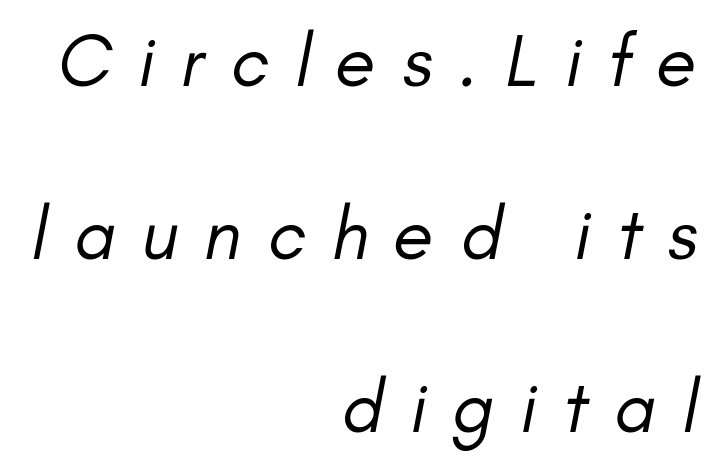
The image shows 74 px regular-weight type, italic (leaning right); set right-aligned, loose line spacing (2.34x), unusually wide letter spacing (+0.35 em), not underlined; low stroke contrast and a small x-height.
